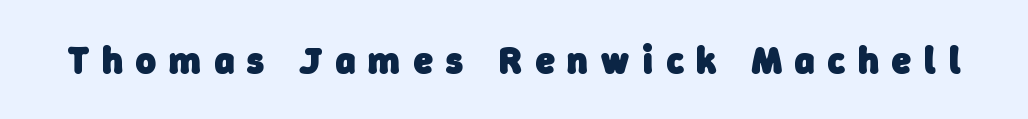
Q: Is the text bold? A: Yes.
Q: Is the typeface a serif or a sans-serif typeface? A: Sans-serif.
Q: Is the text underlined? A: No.
Q: Is the spacing between letters normal or unusually wide? A: Unusually wide.
Q: Width (condensed, normal, or wide)? A: Normal.
Q: Stroke contrast? A: Low.
Q: x-height? A: Medium.
Q: Monospaced? A: No.
